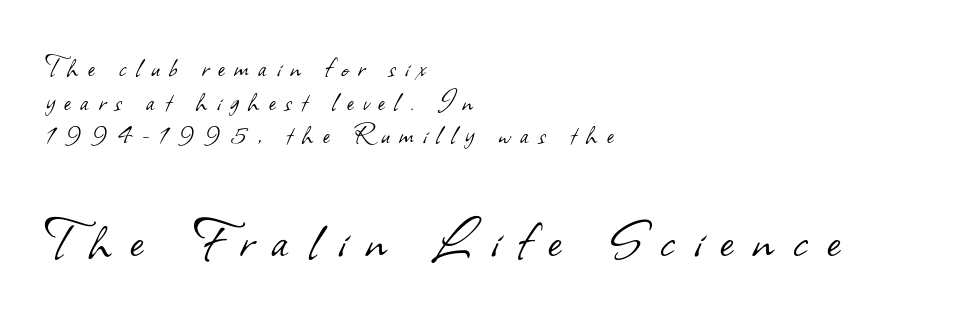
Q: Is the text bold? A: No.
Q: Is the typeface a serif or a sans-serif typeface? A: Sans-serif.
Q: Is the text underlined? A: No.
Q: How is the paragraph aligned? A: Left-aligned.
Q: Is the spacing between letters normal or unusually wide? A: Unusually wide.
Q: Is the spacing between lines tight, normal or loose? A: Tight.
Q: Which block of text is set in a larger size, the first (top) or the second (bottom)? A: The second (bottom) one.
Q: Width (condensed, normal, or wide)? A: Normal.
Q: Stroke contrast? A: Low.
Q: x-height? A: Small.
Q: Monospaced? A: No.
